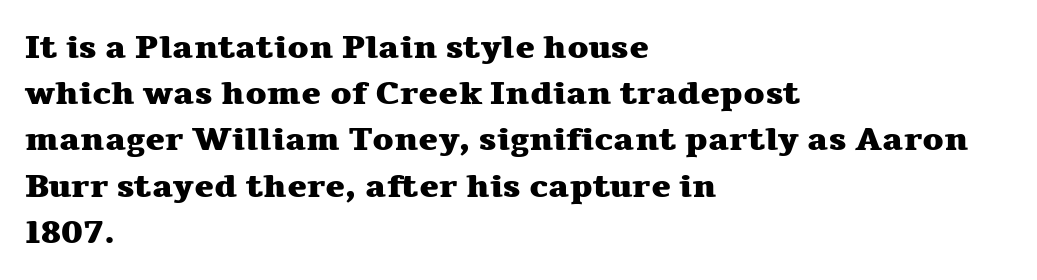
Q: Is the text bold? A: Yes.
Q: Is the text italic (slanted)? A: No, it is upright.
Q: Is the typeface a serif or a sans-serif typeface? A: Serif.
Q: Is the text underlined? A: No.
Q: How is the paragraph aligned? A: Left-aligned.
Q: Is the spacing between letters normal or unusually wide? A: Normal.
Q: Is the spacing between lines tight, normal or loose? A: Normal.
Q: Width (condensed, normal, or wide)? A: Wide.
Q: Stroke contrast? A: Medium.
Q: x-height? A: Medium.
Q: Monospaced? A: No.
